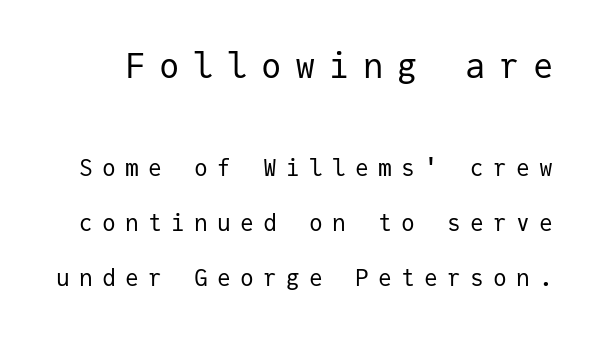
Q: Is the text bold? A: No.
Q: Is the text italic (slanted)? A: No, it is upright.
Q: Is the typeface a serif or a sans-serif typeface? A: Sans-serif.
Q: Is the text underlined? A: No.
Q: Is the spacing between letters normal or unusually wide? A: Unusually wide.
Q: Is the spacing between lines tight, normal or loose? A: Loose.
Q: Which block of text is set in a larger size, the first (top) or the second (bottom)? A: The first (top) one.
Q: Width (condensed, normal, or wide)? A: Normal.
Q: Stroke contrast? A: Low.
Q: x-height? A: Medium.
Q: Monospaced? A: Yes.
